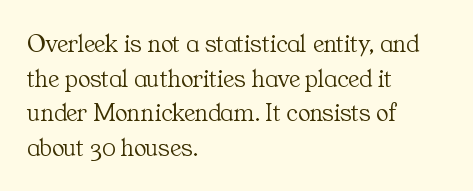
The image shows 26 px text type, upright; set left-aligned, normal line spacing (1.33x), normal letter spacing, not underlined.
